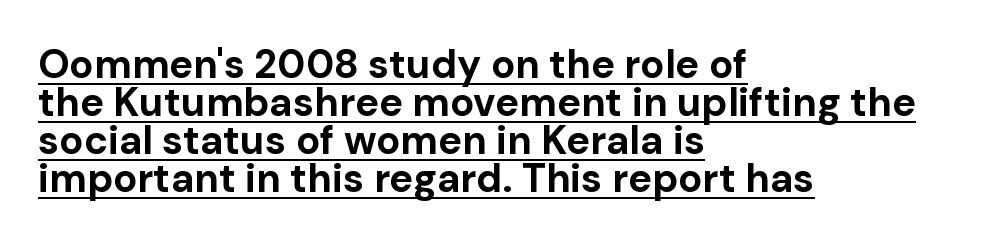
Q: Is the text bold? A: Yes.
Q: Is the text italic (slanted)? A: No, it is upright.
Q: Is the typeface a serif or a sans-serif typeface? A: Sans-serif.
Q: Is the text underlined? A: Yes.
Q: How is the paragraph aligned? A: Left-aligned.
Q: Is the spacing between letters normal or unusually wide? A: Normal.
Q: Is the spacing between lines tight, normal or loose? A: Tight.
Q: Width (condensed, normal, or wide)? A: Normal.
Q: Stroke contrast? A: Low.
Q: x-height? A: Medium.
Q: Monospaced? A: No.
